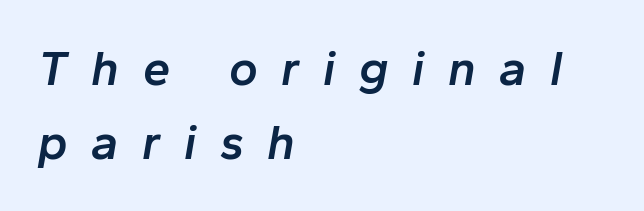
{"italic": "yes", "lean": "right", "slant_degrees": 10, "bold": "semi", "weight": "semibold", "width": "normal", "stroke_contrast": "low", "x_height": "medium", "monospaced": "no", "underline": "no", "align": "left", "line_spacing": "normal", "line_spacing_ratio": 1.52, "letter_spacing": "wide", "letter_spacing_em": 0.48, "glyph_px": 49}
